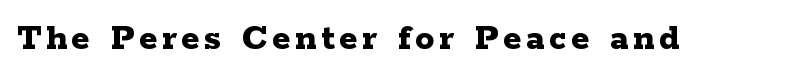
{"serif": "yes", "italic": "no", "bold": "yes", "weight": "bold", "width": "wide", "stroke_contrast": "low", "x_height": "medium", "monospaced": "no", "underline": "no", "glyph_px": 38}
